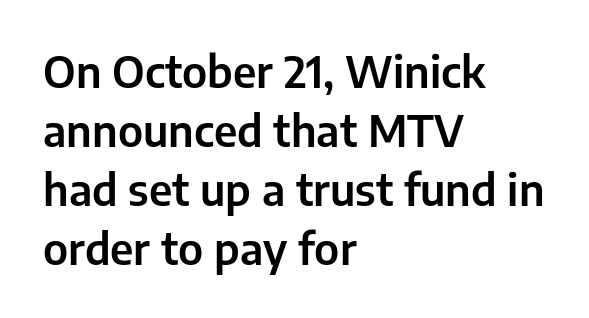
Q: Is the text italic (slanted)? A: No, it is upright.
Q: Is the typeface a serif or a sans-serif typeface? A: Sans-serif.
Q: Is the text underlined? A: No.
Q: How is the paragraph aligned? A: Left-aligned.
Q: Is the spacing between letters normal or unusually wide? A: Normal.
Q: Is the spacing between lines tight, normal or loose? A: Normal.
Q: Width (condensed, normal, or wide)? A: Normal.
Q: Stroke contrast? A: Low.
Q: x-height? A: Medium.
Q: Monospaced? A: No.
